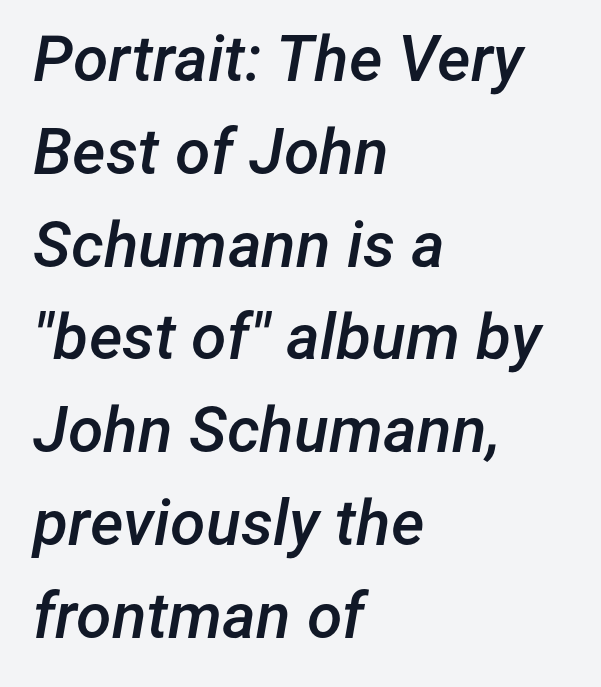
The image shows 64 px semibold type, italic (leaning right); set left-aligned, normal line spacing (1.45x), normal letter spacing, not underlined; low stroke contrast and a medium x-height.
